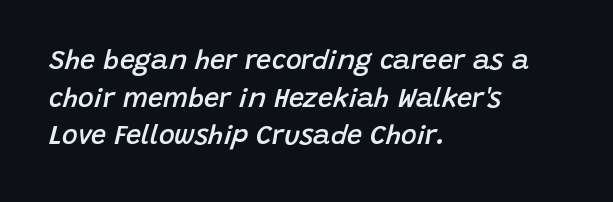
In CSS terms this would be text-align: left. Underlining? Definitely not there. The line-height multiplier appears to be the usual default. Italic: yes, the glyphs are oblique. The passage shown has conventional tracking throughout.
